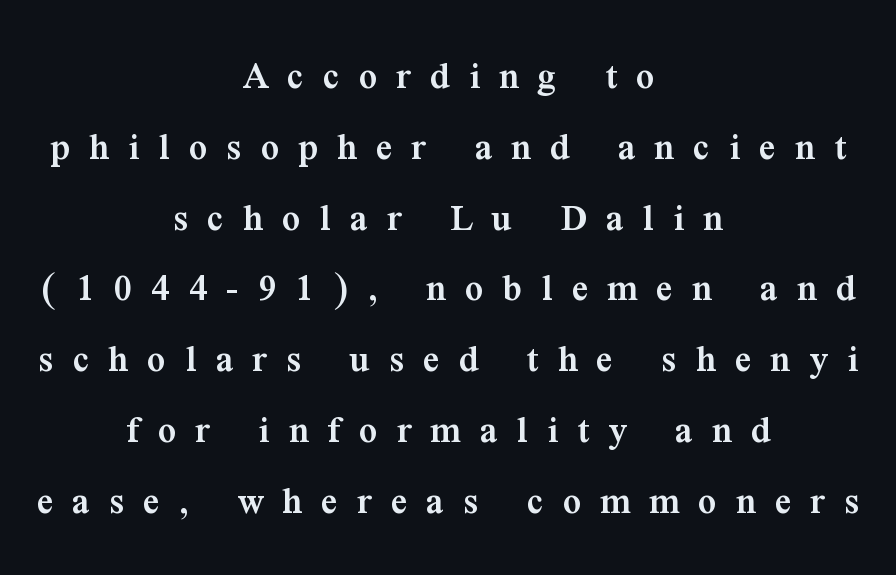
The image shows 40 px semibold serif type, upright; set centered, line spacing 1.77x, unusually wide letter spacing (+0.48 em), not underlined; medium stroke contrast and a medium x-height.
